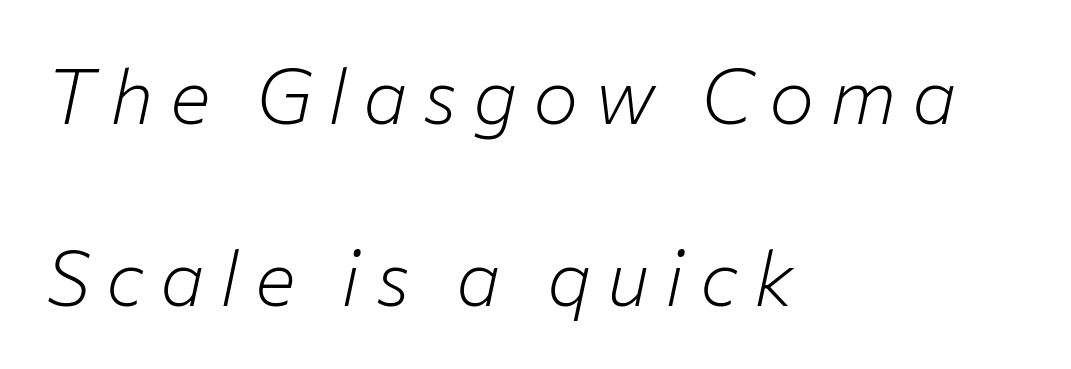
{"italic": "yes", "lean": "right", "slant_degrees": 12, "bold": "no", "weight": "light", "width": "normal", "stroke_contrast": "low", "x_height": "medium", "monospaced": "no", "underline": "no", "align": "left", "line_spacing": "loose", "line_spacing_ratio": 2.4, "letter_spacing": "wide", "letter_spacing_em": 0.21, "glyph_px": 76}
